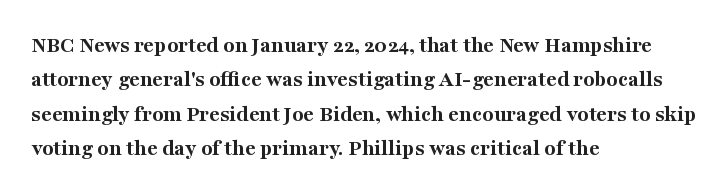
Is the letter spacing exaggerated? No — it looks like the ordinary default. Reading down the block, your eye returns to a fixed left position each line. Heavy-handed strokes throughout: this text is bold. Just letters on the line, the space beneath them empty. Baseline-to-baseline distance is the conventional proportion of letter height. A roman cut, with each character standing at attention.
